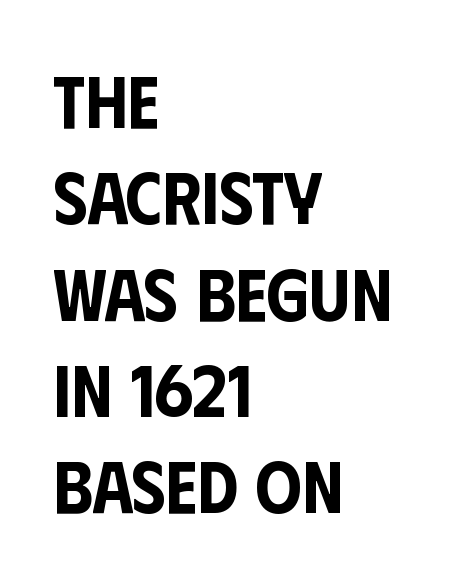
{"serif": "no", "italic": "no", "width": "condensed", "stroke_contrast": "low", "x_height": "large", "monospaced": "no", "underline": "no", "align": "left", "line_spacing": "normal", "line_spacing_ratio": 1.32, "letter_spacing": "normal", "letter_spacing_em": 0.0, "glyph_px": 73}
